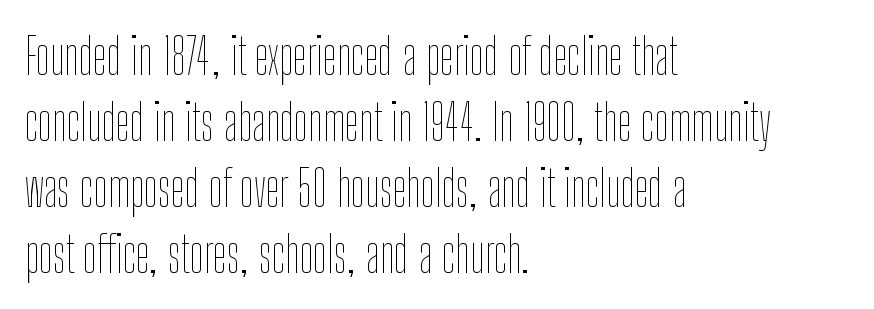
Stem width sits at or under what a default text font uses. Each letter keeps its own natural width here, so spacing adapts to shape. The gaps between neighbouring characters are ordinary and unremarkable. This is the regular roman posture of the typeface. The lines are quadded left. Notice how descenders clear the ascenders below comfortably — that's standard leading.
